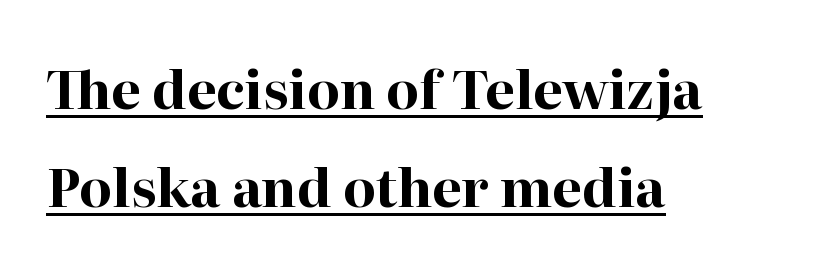
{"serif": "yes", "italic": "no", "bold": "yes", "weight": "bold", "width": "normal", "stroke_contrast": "high", "x_height": "medium", "monospaced": "no", "underline": "yes", "align": "left", "line_spacing_ratio": 1.85, "letter_spacing": "normal", "letter_spacing_em": 0.0, "glyph_px": 53}
